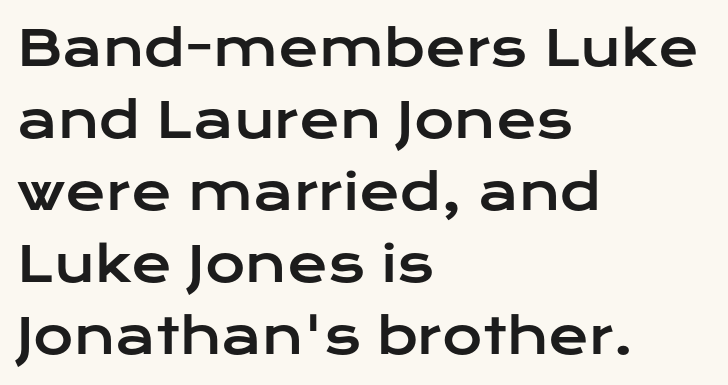
The image shows 49 px wide sans-serif type, upright; set left-aligned, normal line spacing (1.47x), normal letter spacing, not underlined; low stroke contrast and a medium x-height.
